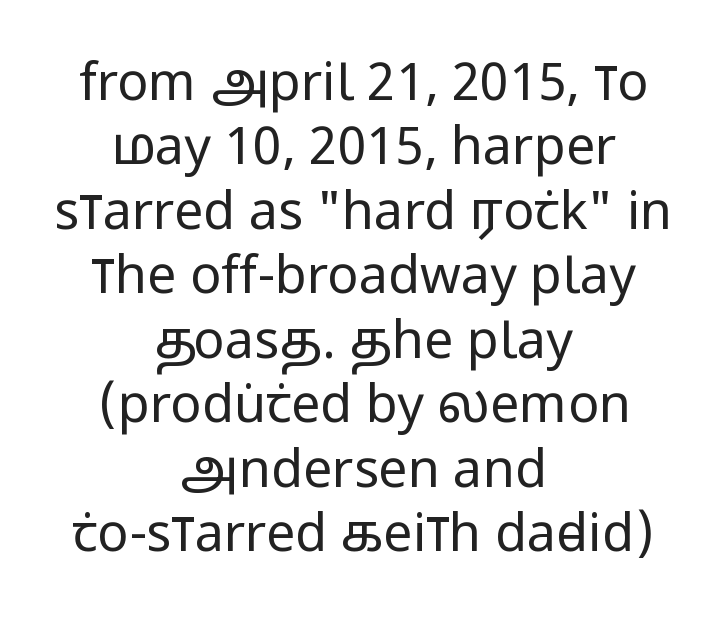
A student would call this center alignment; a typographer would say set centered. You could not count columns in this text — the font is proportionally spaced. A sans-serif font was chosen for this passage. Each stroke keeps to a modest, everyday thickness or less. Type without underlining. The typography opts for an upright posture over an oblique one.
